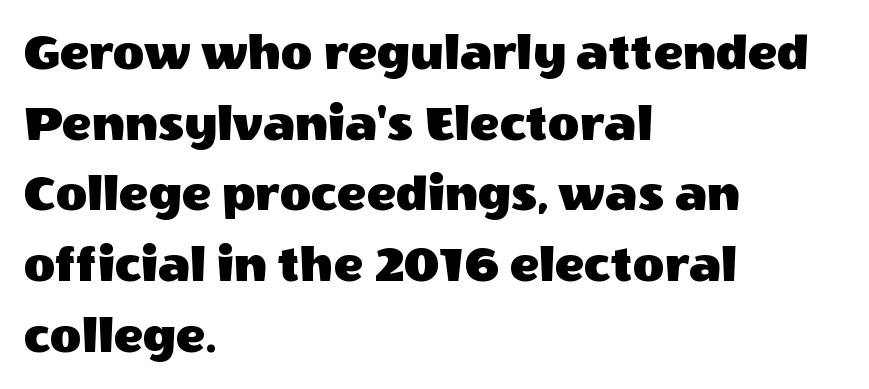
You could not count columns in this text — the font is proportionally spaced. The space beneath each line is pristine and unruled. Summary of vertical rhythm: regular, with standard interline spacing. Characters follow at the spacing the type designer built in. The font's upright variant was chosen for this text.
